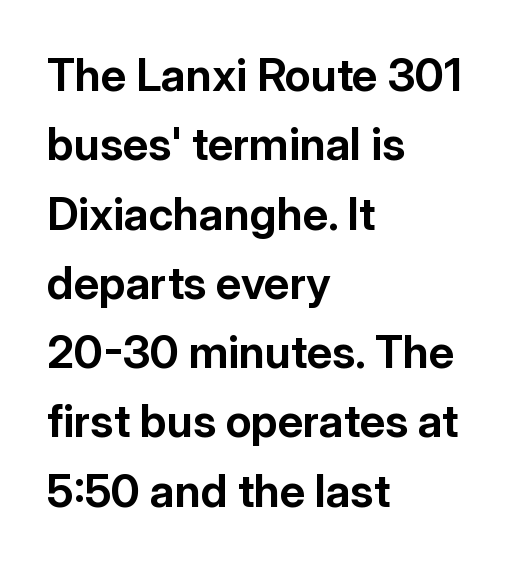
{"serif": "no", "italic": "no", "bold": "yes", "weight": "bold", "width": "normal", "stroke_contrast": "low", "x_height": "medium", "monospaced": "no", "underline": "no", "align": "left", "line_spacing": "normal", "line_spacing_ratio": 1.54, "letter_spacing": "normal", "letter_spacing_em": 0.0, "glyph_px": 45}
